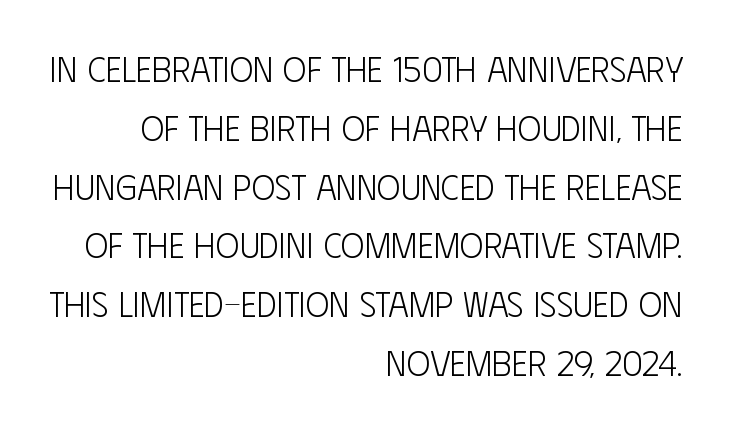
Q: Is the text bold? A: No.
Q: Is the text italic (slanted)? A: No, it is upright.
Q: Is the typeface a serif or a sans-serif typeface? A: Sans-serif.
Q: Is the text underlined? A: No.
Q: How is the paragraph aligned? A: Right-aligned.
Q: Is the spacing between letters normal or unusually wide? A: Normal.
Q: Is the spacing between lines tight, normal or loose? A: Normal.
Q: Width (condensed, normal, or wide)? A: Condensed.
Q: Stroke contrast? A: Low.
Q: x-height? A: Large.
Q: Monospaced? A: No.
